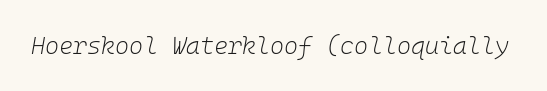
The image shows 24 px text type, italic (leaning right); set normal letter spacing, not underlined.
